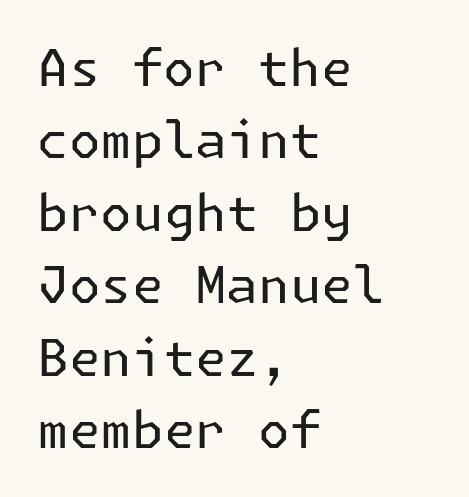
{"serif": "no", "italic": "no", "bold": "no", "weight": "regular", "width": "normal", "stroke_contrast": "low", "x_height": "medium", "underline": "no", "align": "left", "line_spacing": "normal", "line_spacing_ratio": 1.42, "letter_spacing": "normal", "letter_spacing_em": 0.0, "glyph_px": 51}
